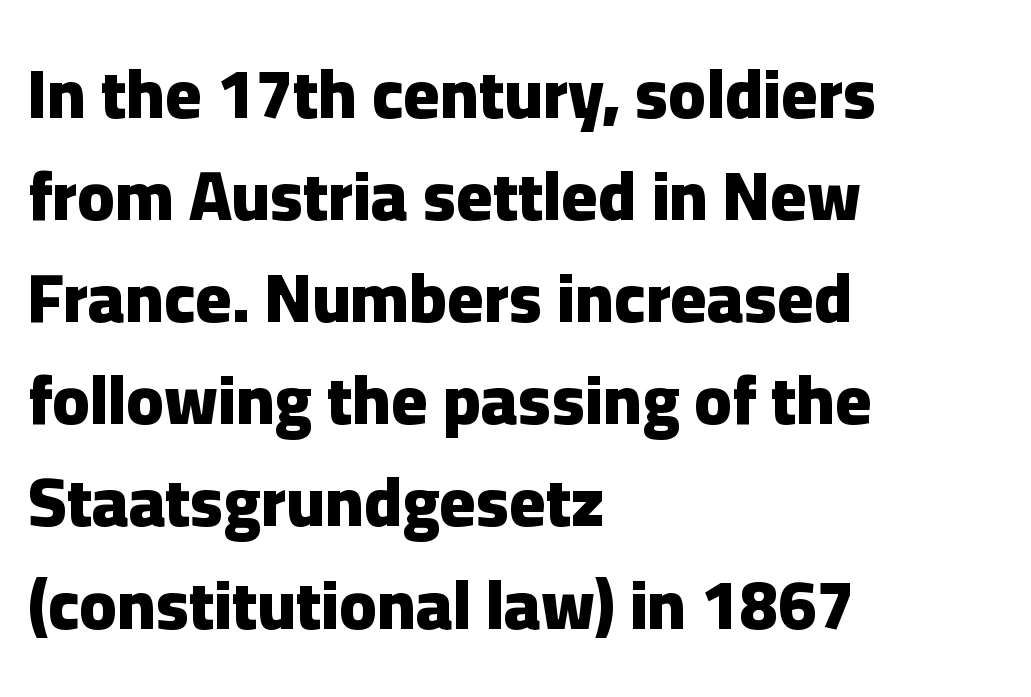
{"serif": "no", "italic": "no", "bold": "yes", "weight": "heavy", "width": "normal", "stroke_contrast": "low", "x_height": "medium", "monospaced": "no", "underline": "no", "align": "left", "line_spacing": "normal", "line_spacing_ratio": 1.48, "letter_spacing": "normal", "letter_spacing_em": 0.0, "glyph_px": 69}
